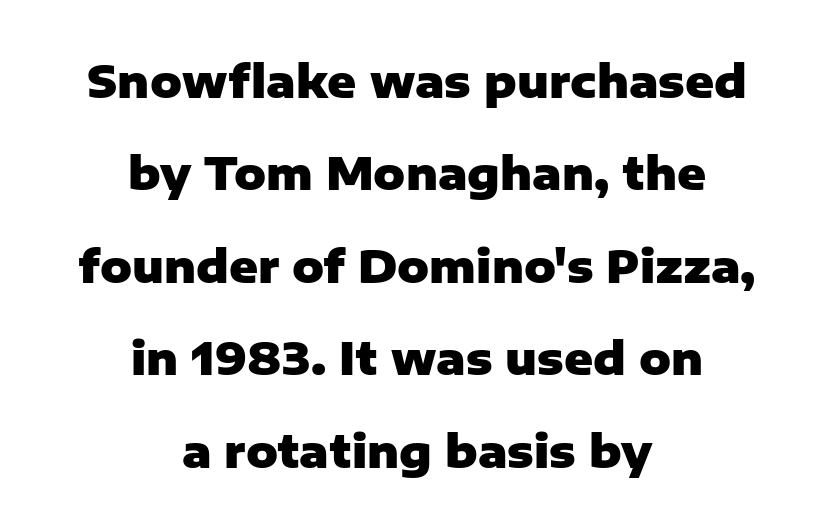
Widely set lines give the paragraph a tall, airy silhouette. Compared with typical body copy, the letter spacing here is the same. Do the characters align in a grid? No, the font is proportional. Note: no serifs on the glyphs. The letters stand straight up with perfectly vertical stems. Anything drawn beneath the words? Only blank space.
